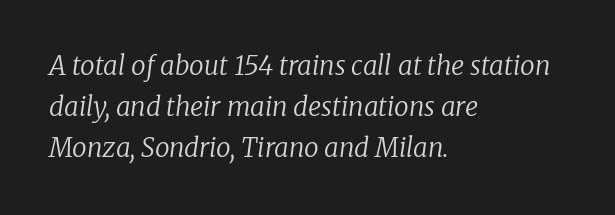
The image shows 26 px text type, italic (leaning right); set left-aligned, normal line spacing (1.58x), normal letter spacing, not underlined.
